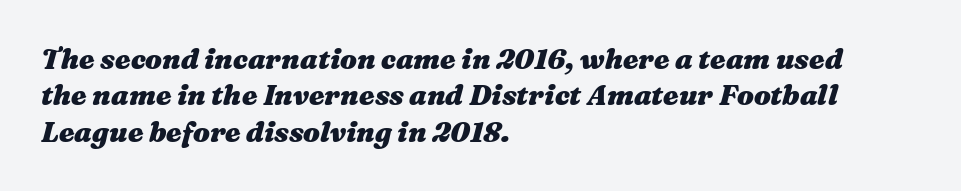
Q: Is the text bold? A: Yes.
Q: Is the text italic (slanted)? A: Yes, it leans right by about 16 degrees.
Q: Is the text underlined? A: No.
Q: How is the paragraph aligned? A: Left-aligned.
Q: Is the spacing between letters normal or unusually wide? A: Normal.
Q: Is the spacing between lines tight, normal or loose? A: Normal.
Q: Width (condensed, normal, or wide)? A: Wide.
Q: Stroke contrast? A: Medium.
Q: x-height? A: Medium.
Q: Monospaced? A: No.
